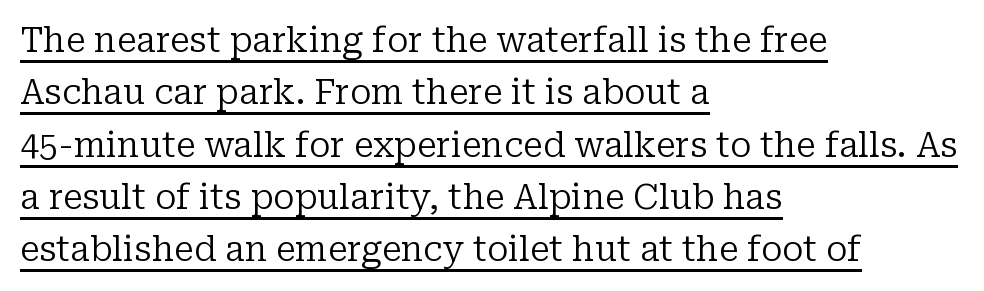
The image shows 34 px regular-weight serif type, upright; set left-aligned, normal line spacing (1.54x), normal letter spacing, underlined; low stroke contrast and a medium x-height.
